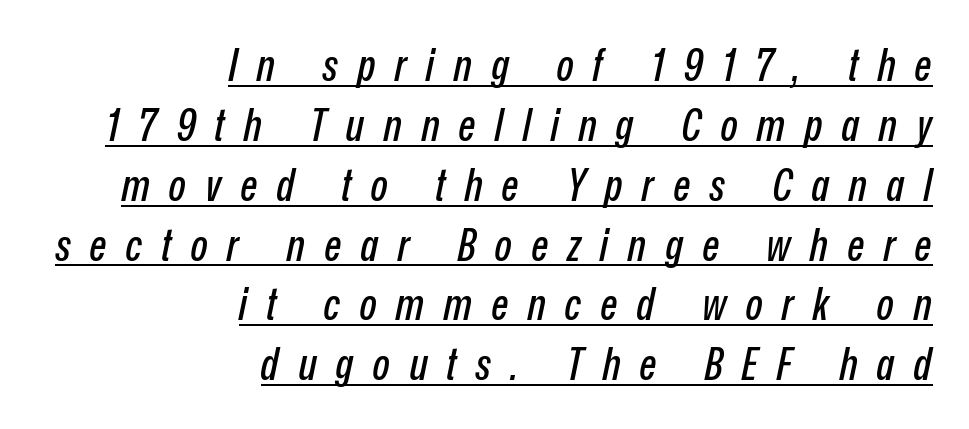
Q: Is the text italic (slanted)? A: Yes, it leans right by about 12 degrees.
Q: Is the text underlined? A: Yes.
Q: How is the paragraph aligned? A: Right-aligned.
Q: Is the spacing between letters normal or unusually wide? A: Unusually wide.
Q: Is the spacing between lines tight, normal or loose? A: Normal.
Q: Width (condensed, normal, or wide)? A: Condensed.
Q: Stroke contrast? A: Low.
Q: x-height? A: Medium.
Q: Monospaced? A: No.
